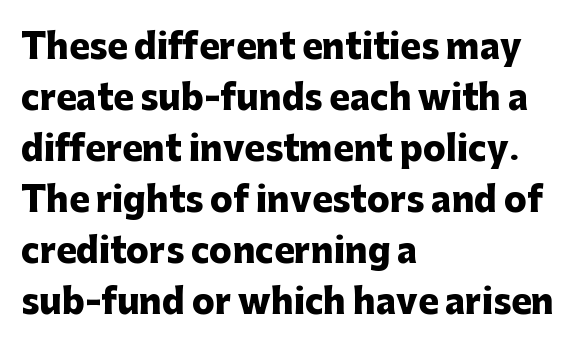
The image shows 34 px heavy sans-serif type, upright; set left-aligned, normal line spacing (1.5x), normal letter spacing, not underlined; low stroke contrast and a medium x-height.
